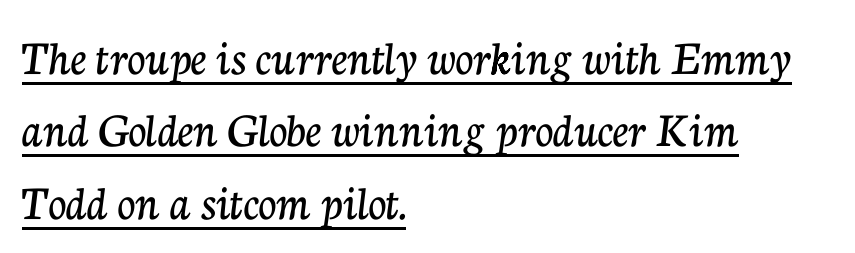
The image shows 50 px serif type; set left-aligned, normal line spacing (1.45x), normal letter spacing, underlined; low stroke contrast and a medium x-height.
